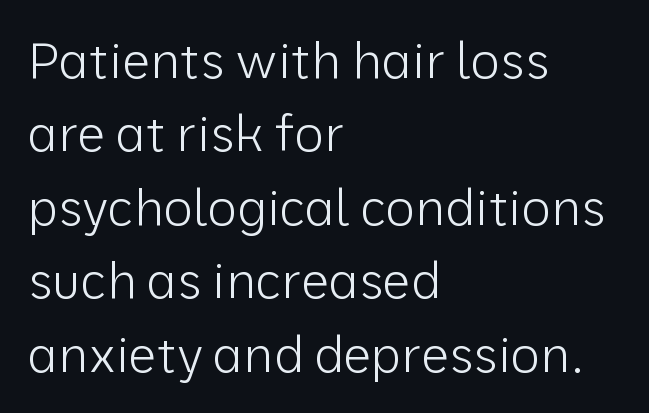
The image shows 50 px light sans-serif type, upright; set left-aligned, normal line spacing (1.47x), normal letter spacing, not underlined; low stroke contrast and a medium x-height.
